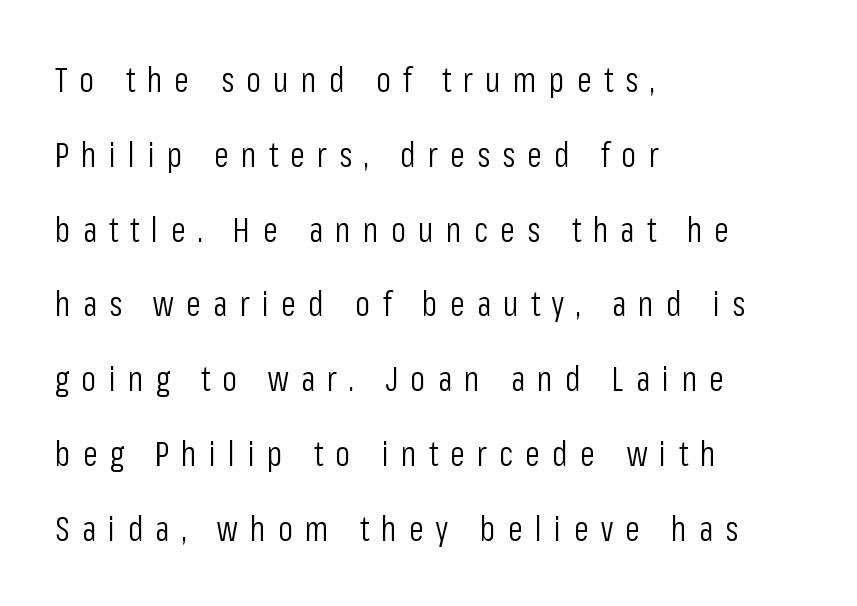
Q: Is the text bold? A: No.
Q: Is the text italic (slanted)? A: No, it is upright.
Q: Is the typeface a serif or a sans-serif typeface? A: Sans-serif.
Q: Is the text underlined? A: No.
Q: How is the paragraph aligned? A: Left-aligned.
Q: Is the spacing between letters normal or unusually wide? A: Unusually wide.
Q: Is the spacing between lines tight, normal or loose? A: Loose.
Q: Width (condensed, normal, or wide)? A: Condensed.
Q: Stroke contrast? A: Low.
Q: x-height? A: Medium.
Q: Monospaced? A: No.
